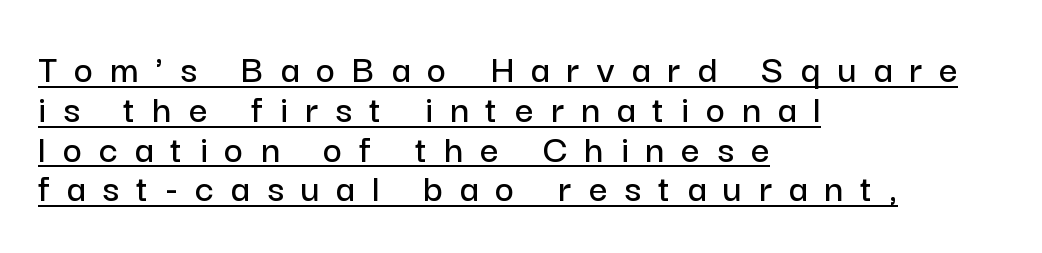
Like a heading marked for emphasis, these lines bear an underscore. The vertical gap from one line to the next is small. Visually the block forms a straight wall on the left and a jagged coastline on the right. What stands out about the letter spacing? Its width — letters are far apart. Character widths vary here, with narrow letters taking less room than wide ones. The rendering shows plain stroke endings on the letterforms — a sans-serif design.
